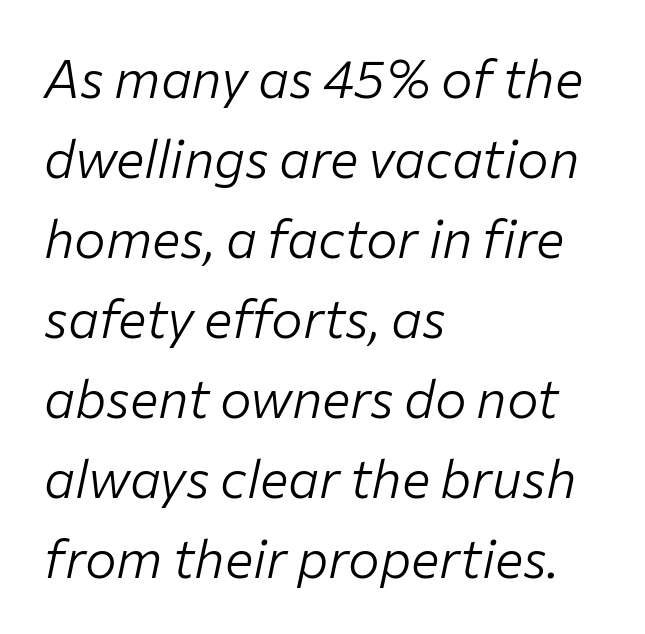
Each letter keeps its own natural width here, so spacing adapts to shape. Weight: not bold — regular or lighter. One-word summary of the alignment: left. Interline gaps are of average width in this sample. Rendered with sloped, italic letterforms.
